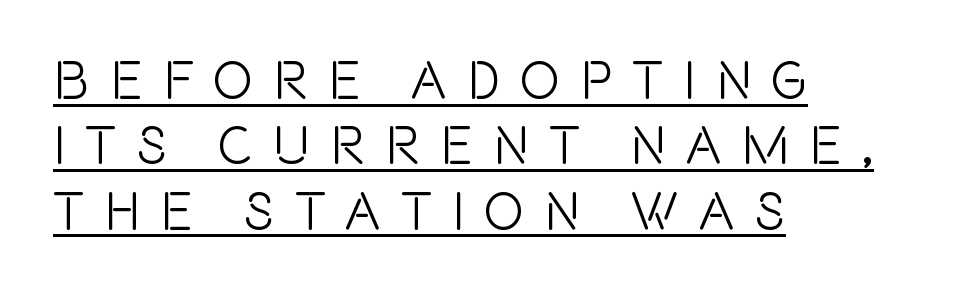
{"serif": "no", "italic": "no", "width": "condensed", "x_height": "large", "monospaced": "no", "underline": "yes", "align": "left", "line_spacing_ratio": 1.21, "letter_spacing": "wide", "letter_spacing_em": 0.37, "glyph_px": 54}
